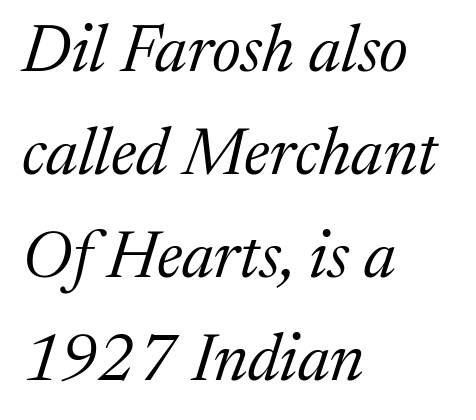
The image shows 66 px regular-weight serif type, italic (leaning right); set left-aligned, normal line spacing (1.56x), normal letter spacing, not underlined; medium stroke contrast and a medium x-height.
